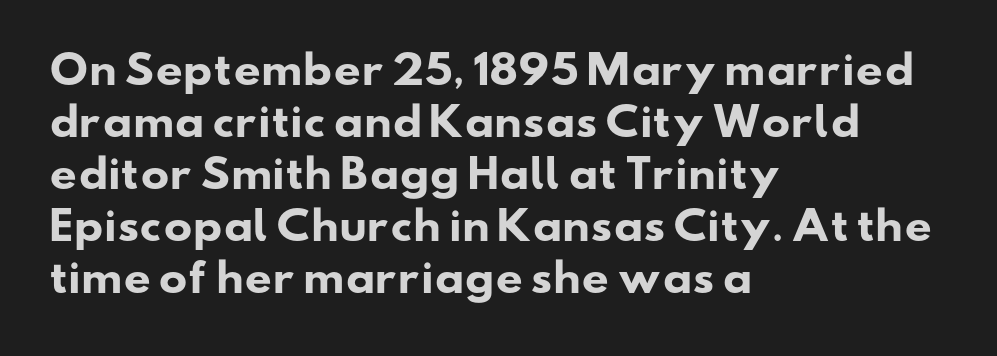
Q: Is the text bold? A: Yes.
Q: Is the typeface a serif or a sans-serif typeface? A: Sans-serif.
Q: Is the text underlined? A: No.
Q: How is the paragraph aligned? A: Left-aligned.
Q: Is the spacing between letters normal or unusually wide? A: Normal.
Q: Is the spacing between lines tight, normal or loose? A: Normal.
Q: Width (condensed, normal, or wide)? A: Wide.
Q: Stroke contrast? A: Low.
Q: x-height? A: Small.
Q: Monospaced? A: No.
